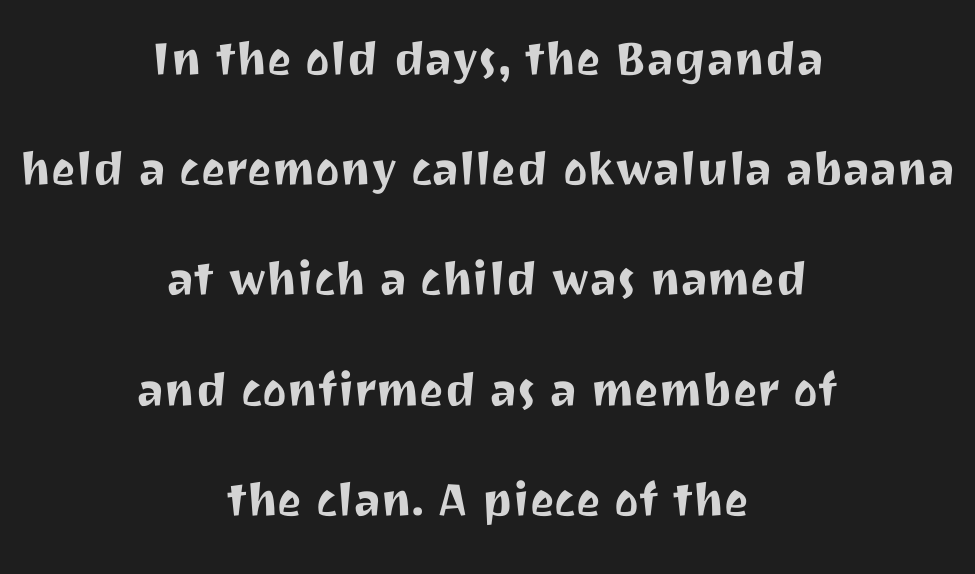
{"serif": "no", "italic": "no", "width": "normal", "stroke_contrast": "medium", "x_height": "medium", "monospaced": "no", "underline": "no", "align": "center", "line_spacing": "loose", "line_spacing_ratio": 1.9, "letter_spacing": "normal", "letter_spacing_em": 0.0, "glyph_px": 58}
